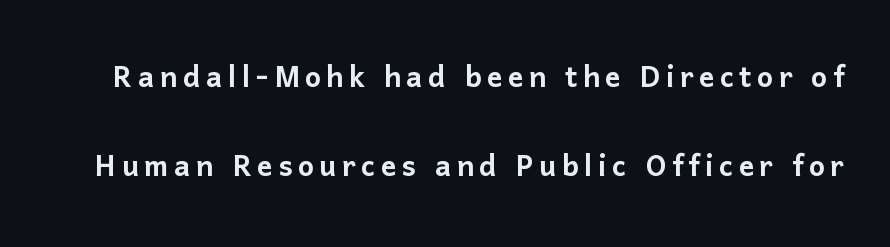
{"serif": "no", "italic": "no", "width": "normal", "stroke_contrast": "low", "x_height": "medium", "monospaced": "no", "underline": "no", "line_spacing": "loose", "line_spacing_ratio": 2.34, "glyph_px": 38}
